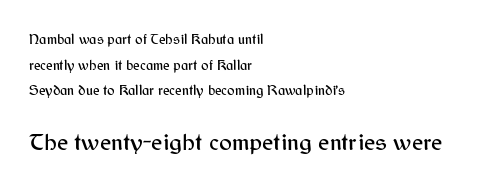
The image shows 24 px text type, upright; set left-aligned, line spacing 1.83x, normal letter spacing, not underlined; the second (bottom) block is 1.71x larger.
